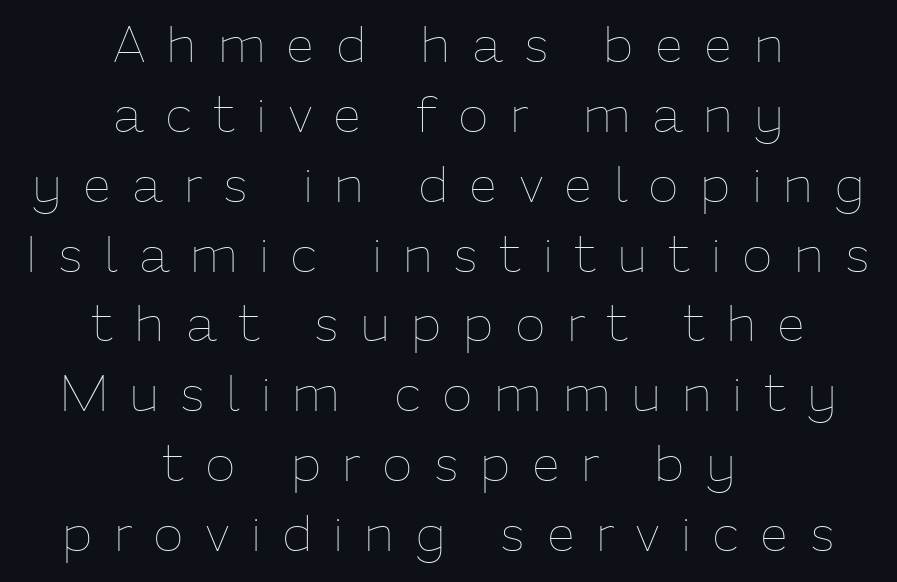
Q: Is the text bold? A: No.
Q: Is the text italic (slanted)? A: No, it is upright.
Q: Is the text underlined? A: No.
Q: How is the paragraph aligned? A: Centered.
Q: Is the spacing between letters normal or unusually wide? A: Unusually wide.
Q: Is the spacing between lines tight, normal or loose? A: Normal.
Q: Width (condensed, normal, or wide)? A: Normal.
Q: Stroke contrast? A: Low.
Q: x-height? A: Medium.
Q: Monospaced? A: No.
